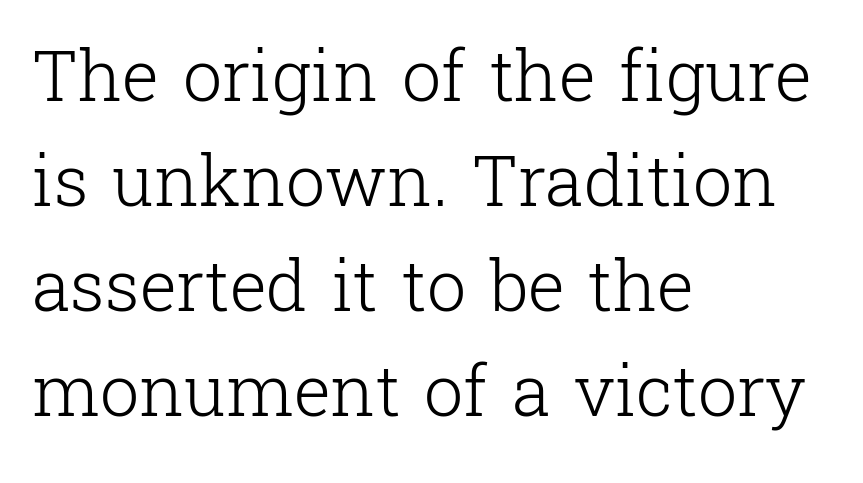
The image shows 70 px light serif type, upright; set left-aligned, normal line spacing (1.5x), normal letter spacing, not underlined; low stroke contrast and a medium x-height.
